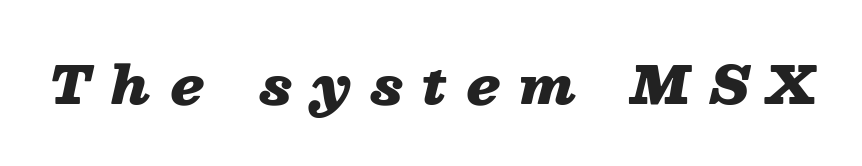
The image shows 51 px heavy, wide type, italic (leaning right); set unusually wide letter spacing (+0.39 em), not underlined; low stroke contrast and a medium x-height.
